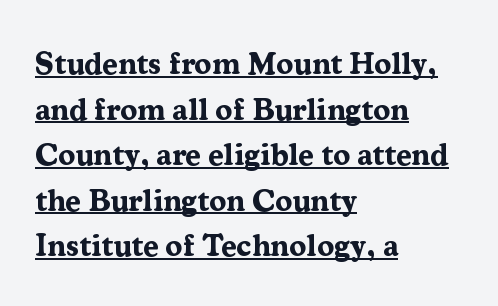
The image shows 31 px bold serif type, upright; set left-aligned, normal line spacing (1.47x), normal letter spacing, underlined; medium stroke contrast and a medium x-height.
